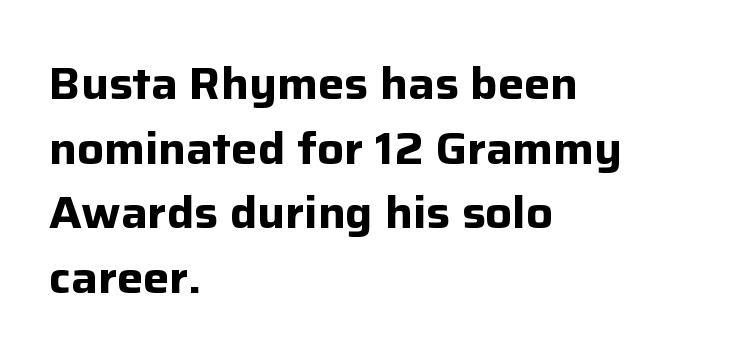
The image shows 44 px bold sans-serif type, upright; set left-aligned, normal line spacing (1.47x), normal letter spacing, not underlined; low stroke contrast and a medium x-height.
